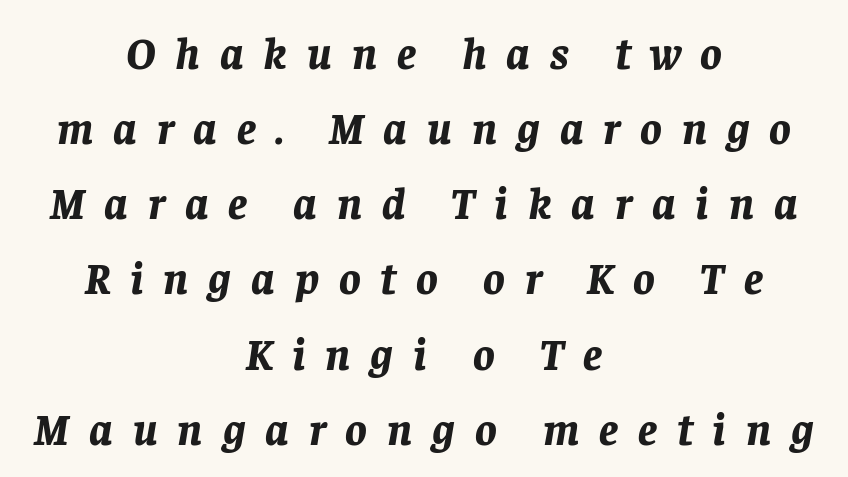
{"italic": "yes", "lean": "right", "slant_degrees": 8, "bold": "yes", "weight": "bold", "width": "normal", "stroke_contrast": "low", "x_height": "large", "monospaced": "no", "underline": "no", "align": "center", "line_spacing": "normal", "line_spacing_ratio": 1.67, "letter_spacing": "wide", "letter_spacing_em": 0.44, "glyph_px": 45}
